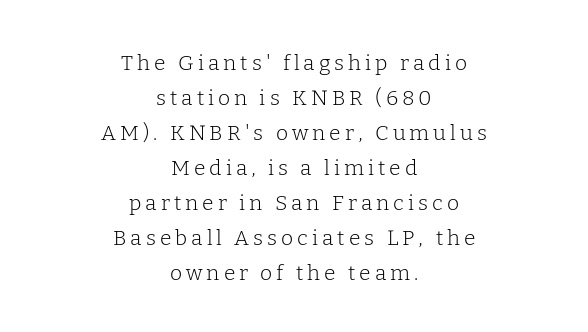
{"italic": "no", "bold": "no", "underline": "no", "align": "center", "line_spacing": "normal", "line_spacing_ratio": 1.67, "glyph_px": 21}
